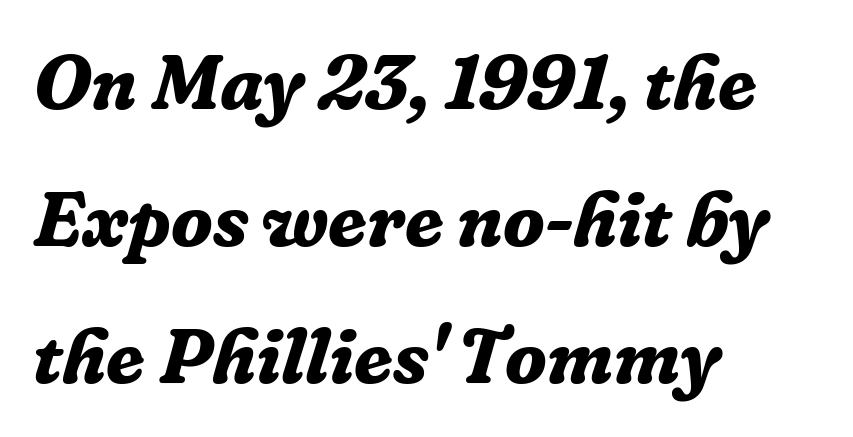
The image shows 77 px bold serif type, italic (leaning right); set left-aligned, line spacing 1.78x, normal letter spacing, not underlined; low stroke contrast and a medium x-height.
